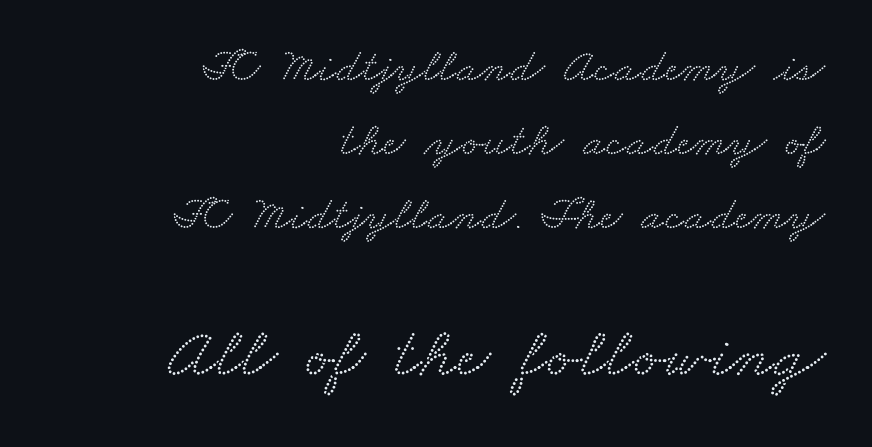
{"serif": "yes", "width": "wide", "stroke_contrast": "medium", "x_height": "small", "monospaced": "no", "underline": "no", "align": "right", "line_spacing": "normal", "line_spacing_ratio": 1.54, "letter_spacing": "normal", "letter_spacing_em": 0.0, "larger_block": "second", "size_ratio": 1.5, "glyph_px": 72}
